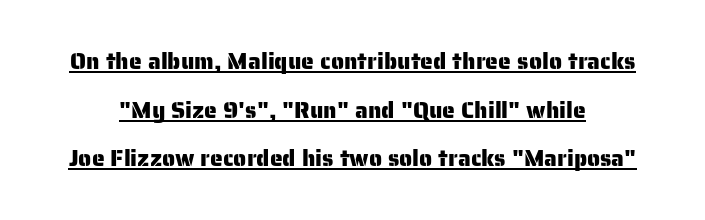
{"italic": "no", "underline": "yes", "line_spacing": "loose", "line_spacing_ratio": 2.11, "letter_spacing": "normal", "letter_spacing_em": 0.0, "glyph_px": 23}
